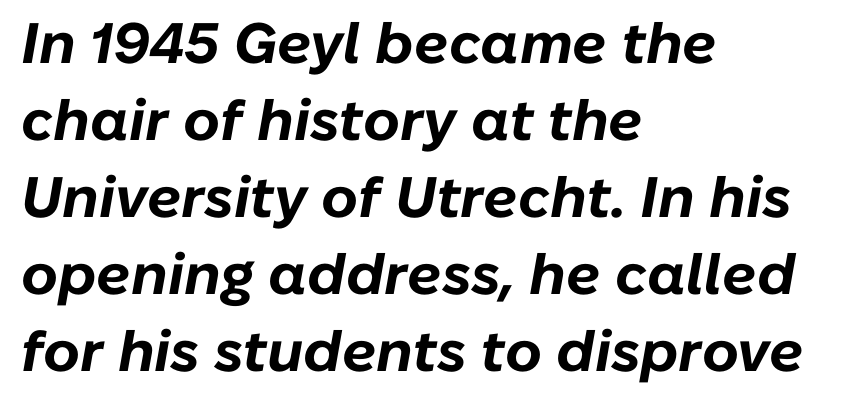
{"italic": "yes", "lean": "right", "slant_degrees": 10, "bold": "yes", "weight": "bold", "width": "normal", "stroke_contrast": "low", "x_height": "medium", "monospaced": "no", "underline": "no", "align": "left", "line_spacing": "normal", "line_spacing_ratio": 1.35, "letter_spacing": "normal", "letter_spacing_em": 0.0, "glyph_px": 57}
